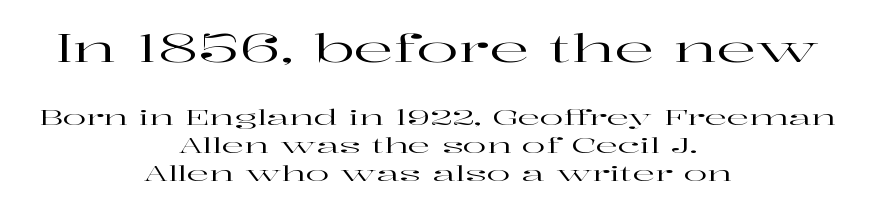
Interline gaps are of average width in this sample. You get the large type first, then a drop to smaller type. In terms of letterspacing, this is plain default setting. Proportional: the letters do not fall into vertical columns.
